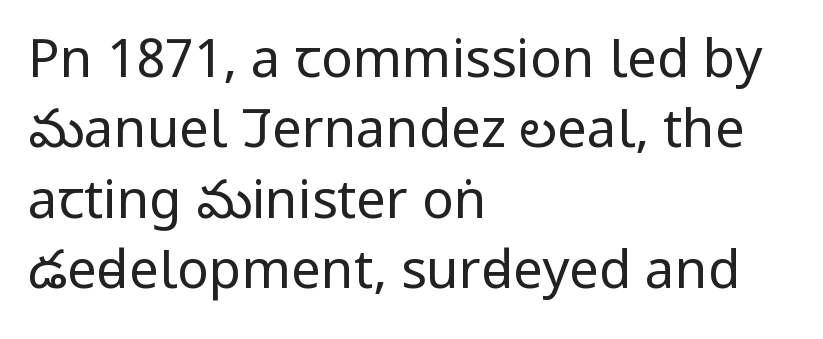
Q: Is the text bold? A: No.
Q: Is the text italic (slanted)? A: No, it is upright.
Q: Is the typeface a serif or a sans-serif typeface? A: Sans-serif.
Q: Is the text underlined? A: No.
Q: How is the paragraph aligned? A: Left-aligned.
Q: Is the spacing between letters normal or unusually wide? A: Normal.
Q: Is the spacing between lines tight, normal or loose? A: Normal.
Q: Width (condensed, normal, or wide)? A: Condensed.
Q: Stroke contrast? A: Low.
Q: x-height? A: Large.
Q: Monospaced? A: No.
